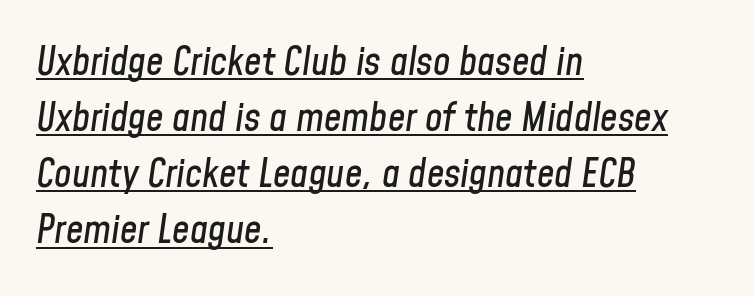
Q: Is the text italic (slanted)? A: Yes, it leans right by about 8 degrees.
Q: Is the text underlined? A: Yes.
Q: How is the paragraph aligned? A: Left-aligned.
Q: Is the spacing between letters normal or unusually wide? A: Normal.
Q: Is the spacing between lines tight, normal or loose? A: Normal.
Q: Width (condensed, normal, or wide)? A: Condensed.
Q: Stroke contrast? A: Low.
Q: x-height? A: Medium.
Q: Monospaced? A: No.
